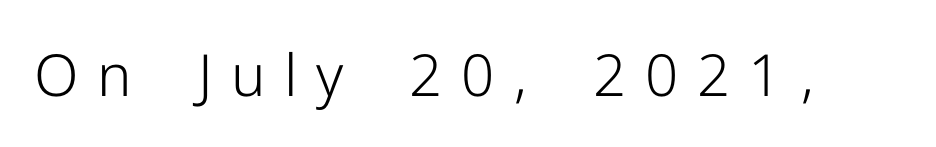
Tracking value appears strongly positive — letters spread wide. You could not count columns in this text — the font is proportionally spaced. The axis of the letterforms is exactly vertical. Summary of weight: not heavy and not bold.
